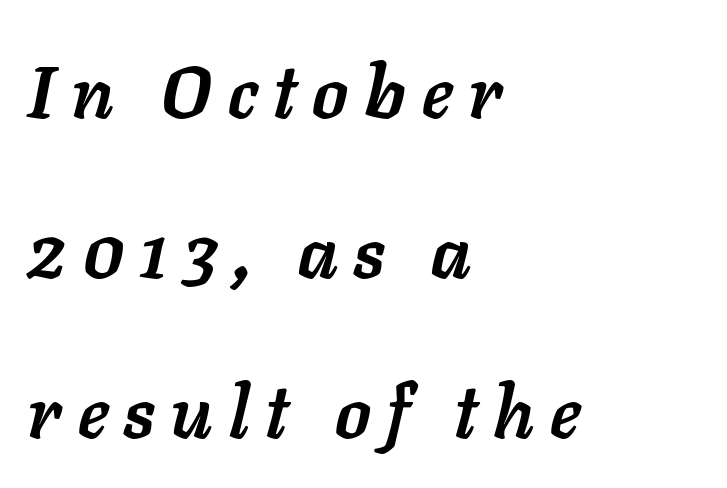
The text block is weighted toward the left margin, trailing off unevenly rightward. Spacing verdict: proportional, widths tailored to each character. Beneath every word, the page is bare. Compared with typical body copy, the letter spacing here is much looser. The font is running at its bold setting.
